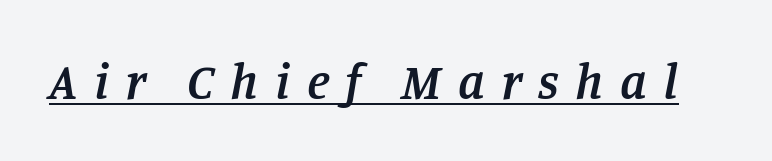
The image shows 51 px semibold serif type, italic (leaning right); set unusually wide letter spacing (+0.32 em), underlined; low stroke contrast and a large x-height.
